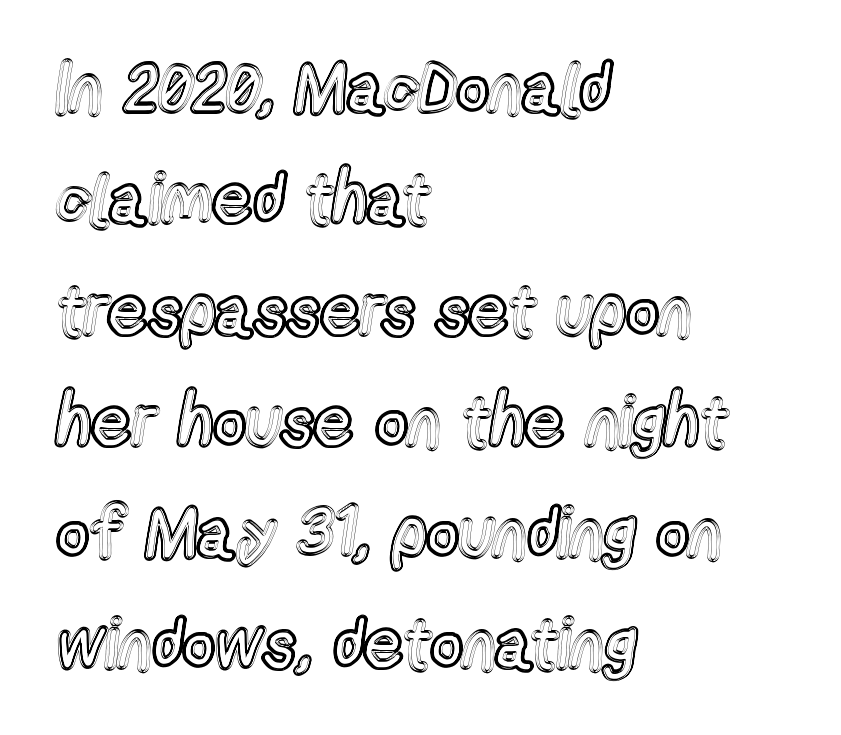
Q: Is the text italic (slanted)? A: Yes.
Q: Is the text underlined? A: No.
Q: How is the paragraph aligned? A: Left-aligned.
Q: Is the spacing between letters normal or unusually wide? A: Normal.
Q: Is the spacing between lines tight, normal or loose? A: Normal.
Q: Width (condensed, normal, or wide)? A: Condensed.
Q: x-height? A: Medium.
Q: Monospaced? A: No.
